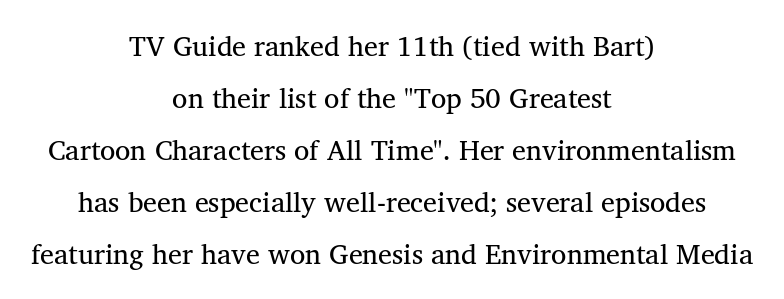
{"serif": "yes", "bold": "no", "weight": "regular", "width": "normal", "stroke_contrast": "medium", "x_height": "medium", "monospaced": "no", "underline": "no", "align": "center", "line_spacing_ratio": 1.86, "letter_spacing": "normal", "letter_spacing_em": 0.0, "glyph_px": 28}
